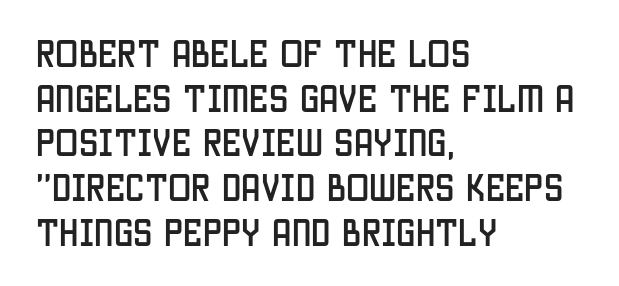
The image shows 31 px condensed sans-serif type, upright; set left-aligned, normal line spacing (1.44x), normal letter spacing, not underlined; low stroke contrast and a large x-height.
